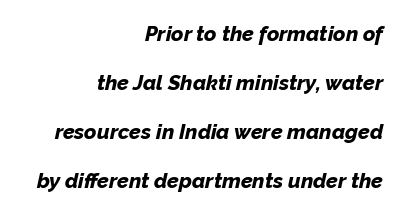
Would a proofreader flag this as italicized? Yes. The strokes are fattened all the way to bold. You could fit nearly another row in the gap between these rows. Is the block centered? No — it sits flush against the right margin. The strip under each line holds only bare page.
